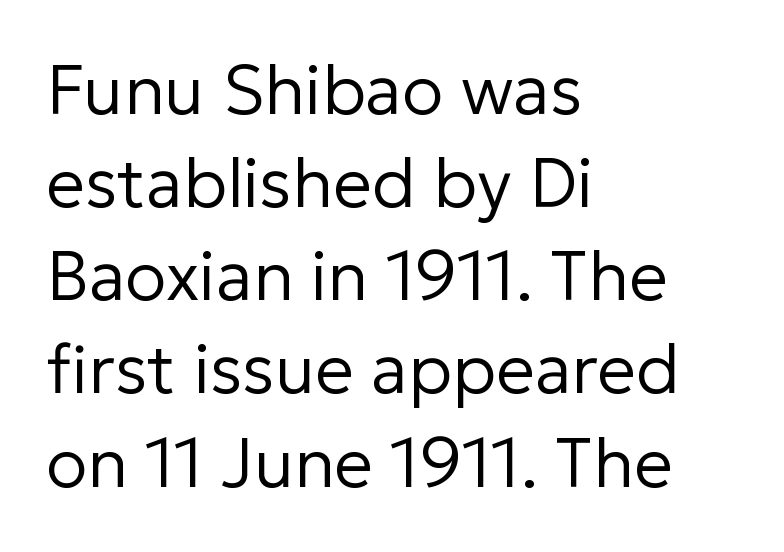
The image shows 69 px regular-weight sans-serif type, upright; set left-aligned, normal line spacing (1.35x), normal letter spacing, not underlined; low stroke contrast and a medium x-height.
